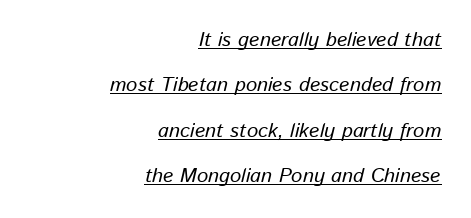
The image shows 20 px text type, italic (leaning right); set right-aligned, loose line spacing (2.27x), normal letter spacing, underlined.
